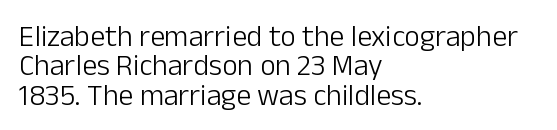
{"serif": "no", "italic": "no", "bold": "no", "weight": "light", "width": "normal", "stroke_contrast": "low", "x_height": "medium", "monospaced": "no", "underline": "no", "align": "left", "line_spacing": "tight", "line_spacing_ratio": 0.98, "letter_spacing": "normal", "letter_spacing_em": 0.0, "glyph_px": 30}
